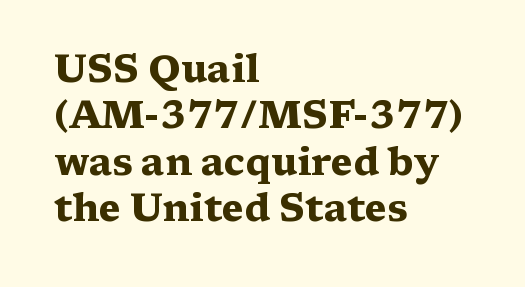
{"serif": "yes", "italic": "no", "bold": "yes", "weight": "heavy", "width": "wide", "stroke_contrast": "medium", "x_height": "medium", "monospaced": "no", "underline": "no", "align": "left", "line_spacing_ratio": 1.22, "letter_spacing": "normal", "letter_spacing_em": 0.0, "glyph_px": 38}
